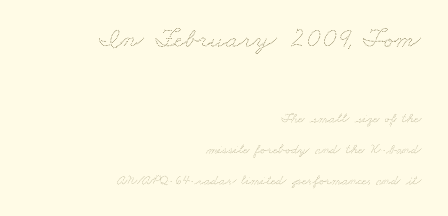
The image shows 28 px thin, wide type; set right-aligned, loose line spacing (2.22x), normal letter spacing, not underlined; the first (top) block is 2.0x larger; medium stroke contrast and a small x-height.
